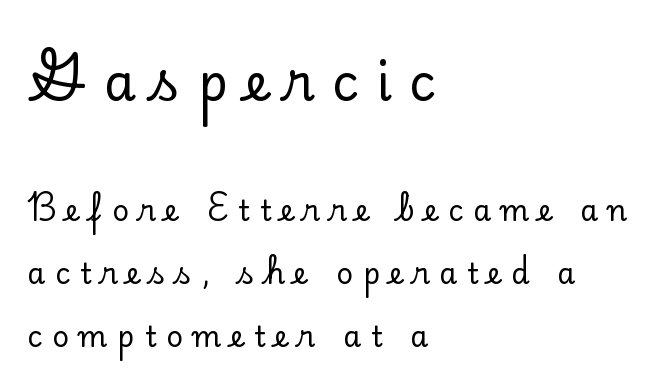
Reading down the column, the eye jumps a long way to each next line. I'd call this a serif setting — the letters wear small feet. Do the characters align in a grid? No, the font is proportional. Loose tracking; the words dissolve into strings of separated letters. Bare-footed words on every line. Left-aligned paragraph, ragged on the right.
